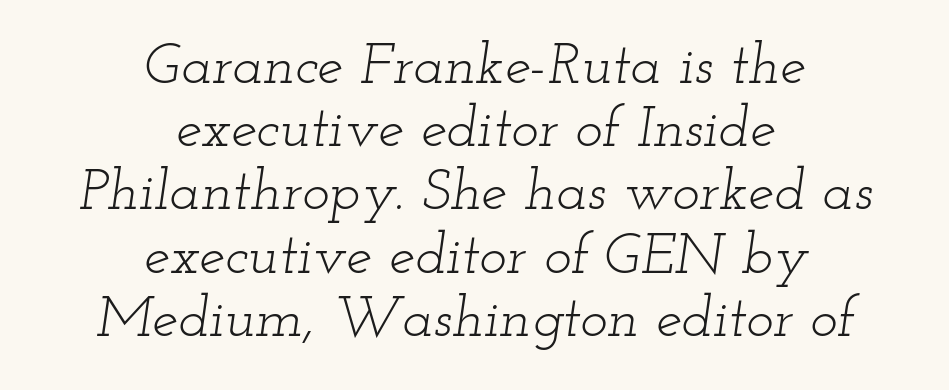
{"serif": "yes", "italic": "yes", "lean": "right", "slant_degrees": 12, "bold": "no", "weight": "light", "width": "wide", "stroke_contrast": "low", "x_height": "small", "monospaced": "no", "underline": "no", "align": "center", "line_spacing": "tight", "line_spacing_ratio": 1.09, "letter_spacing": "normal", "letter_spacing_em": 0.0, "glyph_px": 58}
